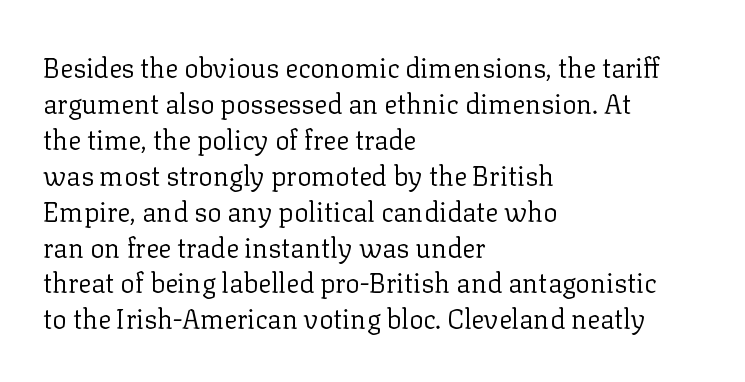
Q: Is the text bold? A: No.
Q: Is the text italic (slanted)? A: No, it is upright.
Q: Is the text underlined? A: No.
Q: How is the paragraph aligned? A: Left-aligned.
Q: Is the spacing between letters normal or unusually wide? A: Normal.
Q: Is the spacing between lines tight, normal or loose? A: Normal.
